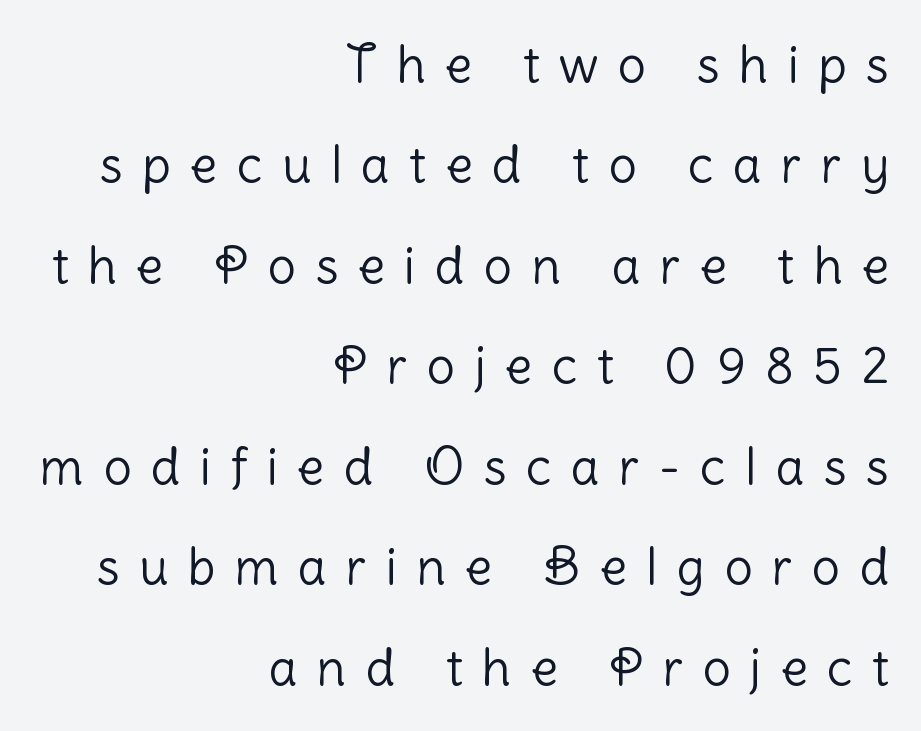
{"serif": "no", "italic": "no", "bold": "no", "weight": "light", "width": "normal", "stroke_contrast": "low", "x_height": "medium", "monospaced": "no", "underline": "no", "align": "right", "line_spacing": "loose", "line_spacing_ratio": 2.01, "letter_spacing": "wide", "letter_spacing_em": 0.39, "glyph_px": 50}
